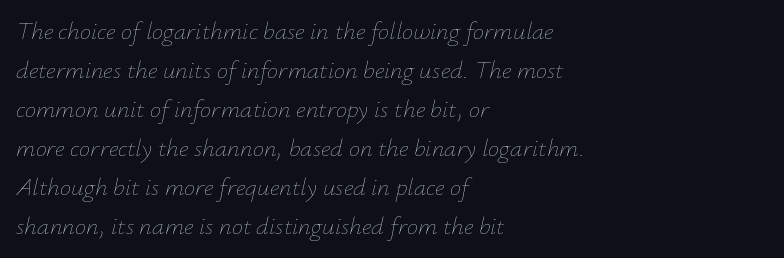
{"italic": "yes", "lean": "right", "slant_degrees": 12, "bold": "no", "underline": "no", "align": "left", "line_spacing": "normal", "line_spacing_ratio": 1.56, "letter_spacing": "normal", "letter_spacing_em": 0.0, "glyph_px": 25}
